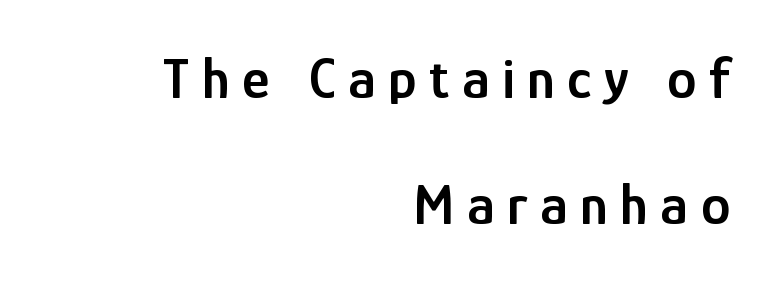
The face used here is a sans, in the tradition of grotesques and geometrics. The ragged edge is on the left, which tells us the setting is flush right. Rendered with straight, roman letterforms. Honestly, the rows look like they've been pulled way apart.
